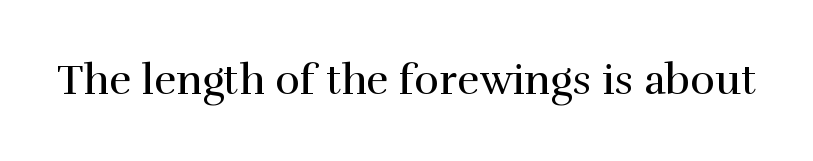
Q: Is the text bold? A: No.
Q: Is the text italic (slanted)? A: No, it is upright.
Q: Is the typeface a serif or a sans-serif typeface? A: Serif.
Q: Is the text underlined? A: No.
Q: Is the spacing between letters normal or unusually wide? A: Normal.
Q: Width (condensed, normal, or wide)? A: Normal.
Q: Stroke contrast? A: High.
Q: x-height? A: Medium.
Q: Monospaced? A: No.
